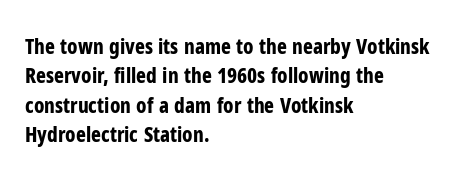
Q: Is the text bold? A: Yes.
Q: Is the text italic (slanted)? A: No, it is upright.
Q: Is the text underlined? A: No.
Q: How is the paragraph aligned? A: Left-aligned.
Q: Is the spacing between letters normal or unusually wide? A: Normal.
Q: Is the spacing between lines tight, normal or loose? A: Normal.
